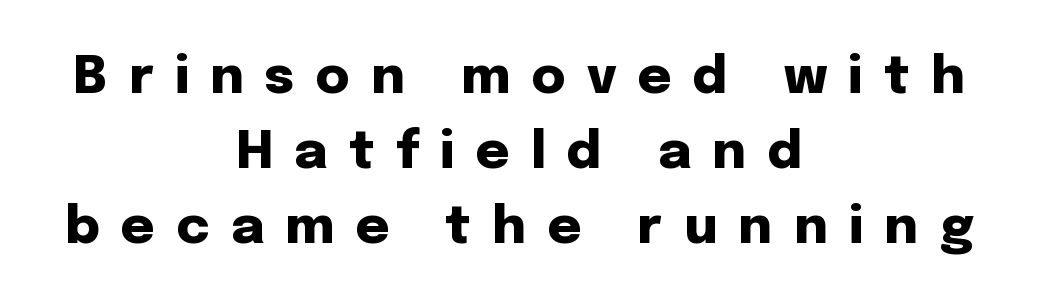
Q: Is the text bold? A: Yes.
Q: Is the text italic (slanted)? A: No, it is upright.
Q: Is the typeface a serif or a sans-serif typeface? A: Sans-serif.
Q: Is the text underlined? A: No.
Q: How is the paragraph aligned? A: Centered.
Q: Is the spacing between letters normal or unusually wide? A: Unusually wide.
Q: Is the spacing between lines tight, normal or loose? A: Normal.
Q: Width (condensed, normal, or wide)? A: Normal.
Q: Stroke contrast? A: Low.
Q: x-height? A: Medium.
Q: Monospaced? A: No.
